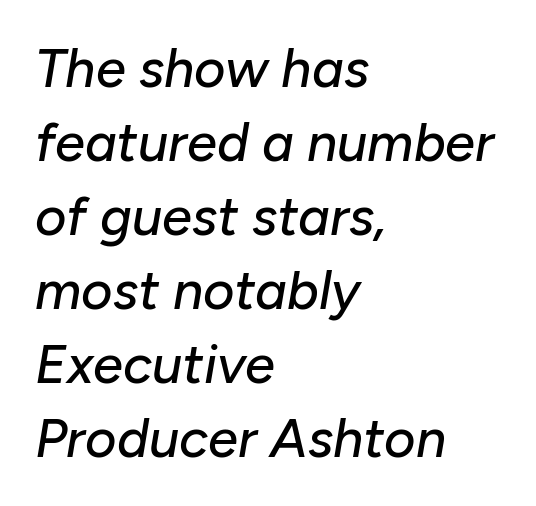
Q: Is the text italic (slanted)? A: Yes, it leans right by about 10 degrees.
Q: Is the text underlined? A: No.
Q: How is the paragraph aligned? A: Left-aligned.
Q: Is the spacing between letters normal or unusually wide? A: Normal.
Q: Is the spacing between lines tight, normal or loose? A: Normal.
Q: Width (condensed, normal, or wide)? A: Normal.
Q: Stroke contrast? A: Low.
Q: x-height? A: Medium.
Q: Monospaced? A: No.
